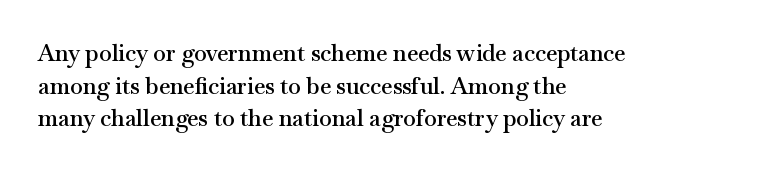
A classic flush-left, rag-right setting is used for this passage. Inter-character spacing is left at the font's built-in metrics. Notice how descenders clear the ascenders below comfortably — that's standard leading. Stroke thickness is moderately raised; the sample reads as semibold. Quick note: underline off.
